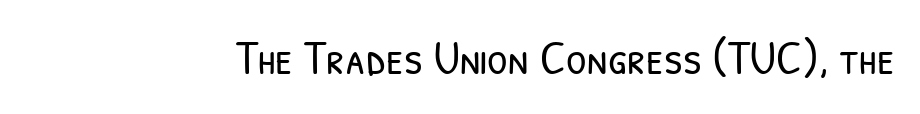
{"serif": "no", "bold": "no", "weight": "light", "width": "condensed", "stroke_contrast": "low", "x_height": "medium", "monospaced": "no", "underline": "no", "letter_spacing": "normal", "letter_spacing_em": 0.0, "glyph_px": 47}
